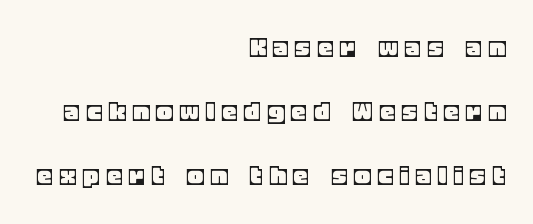
{"italic": "no", "width": "normal", "x_height": "large", "monospaced": "no", "underline": "no", "align": "right", "line_spacing": "loose", "line_spacing_ratio": 2.21, "letter_spacing": "wide", "letter_spacing_em": 0.28, "glyph_px": 29}
